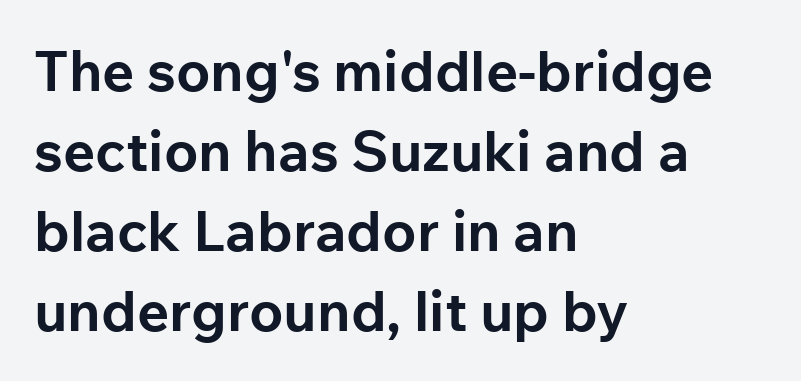
The typesetter chose a ragged-right arrangement here. Rule under the text: the space is simply empty. Serifs: no, the terminals of the letterforms are clean. Is there much room between lines? A standard amount, neither cramped nor airy.
